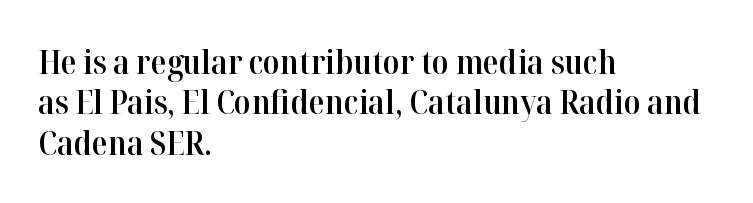
The image shows 33 px semibold serif type, upright; set left-aligned, line spacing 1.22x, normal letter spacing, not underlined; high stroke contrast and a medium x-height.
